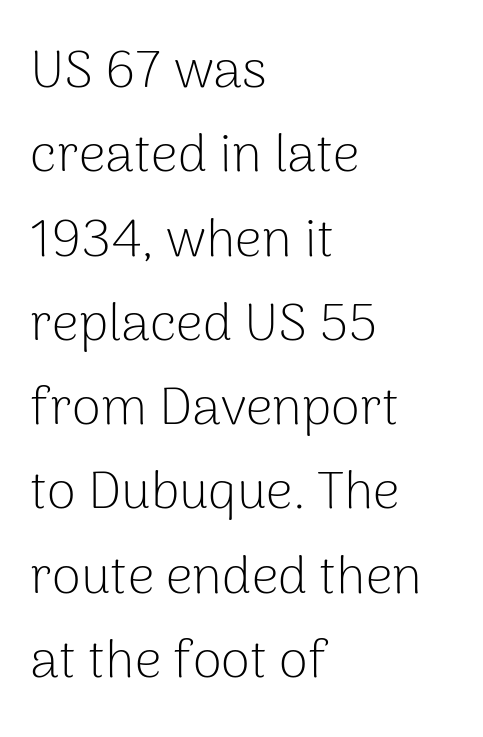
Q: Is the text bold? A: No.
Q: Is the text italic (slanted)? A: No, it is upright.
Q: Is the typeface a serif or a sans-serif typeface? A: Sans-serif.
Q: Is the text underlined? A: No.
Q: How is the paragraph aligned? A: Left-aligned.
Q: Is the spacing between letters normal or unusually wide? A: Normal.
Q: Is the spacing between lines tight, normal or loose? A: Normal.
Q: Width (condensed, normal, or wide)? A: Normal.
Q: Stroke contrast? A: Low.
Q: x-height? A: Medium.
Q: Monospaced? A: No.
